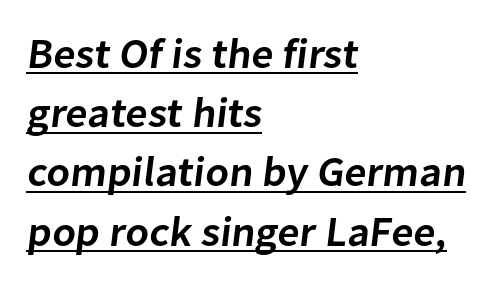
Q: Is the text bold? A: Semi-bold.
Q: Is the typeface a serif or a sans-serif typeface? A: Sans-serif.
Q: Is the text underlined? A: Yes.
Q: How is the paragraph aligned? A: Left-aligned.
Q: Is the spacing between letters normal or unusually wide? A: Normal.
Q: Is the spacing between lines tight, normal or loose? A: Normal.
Q: Width (condensed, normal, or wide)? A: Normal.
Q: Stroke contrast? A: Low.
Q: x-height? A: Medium.
Q: Monospaced? A: No.
